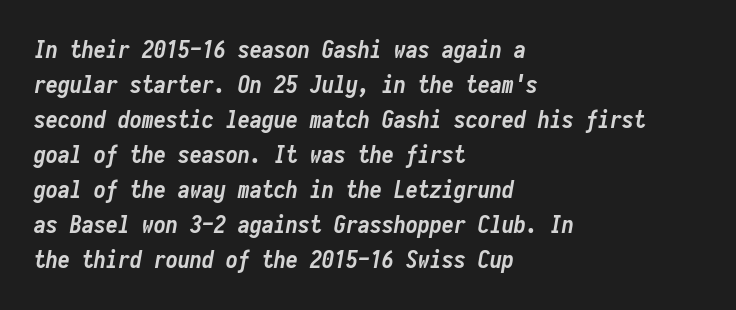
The image shows 24 px bold type, italic (leaning right); set left-aligned, normal line spacing (1.46x), normal letter spacing, not underlined.
